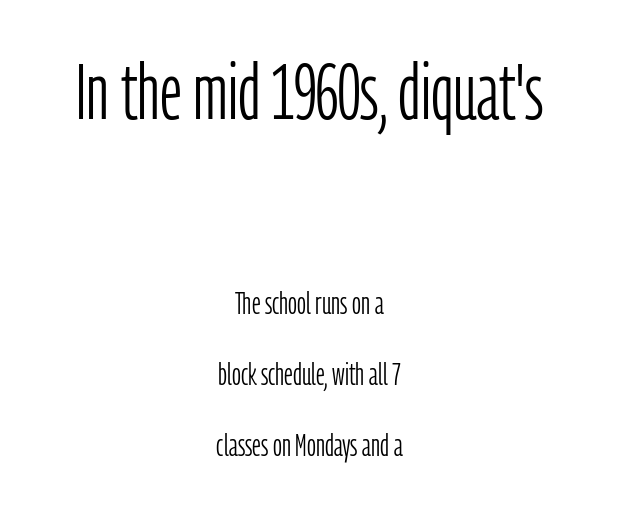
{"serif": "no", "italic": "no", "bold": "no", "weight": "light", "width": "condensed", "stroke_contrast": "low", "x_height": "medium", "monospaced": "no", "underline": "no", "align": "center", "line_spacing": "loose", "line_spacing_ratio": 2.28, "letter_spacing": "normal", "letter_spacing_em": 0.0, "larger_block": "first", "size_ratio": 2.52, "glyph_px": 78}
